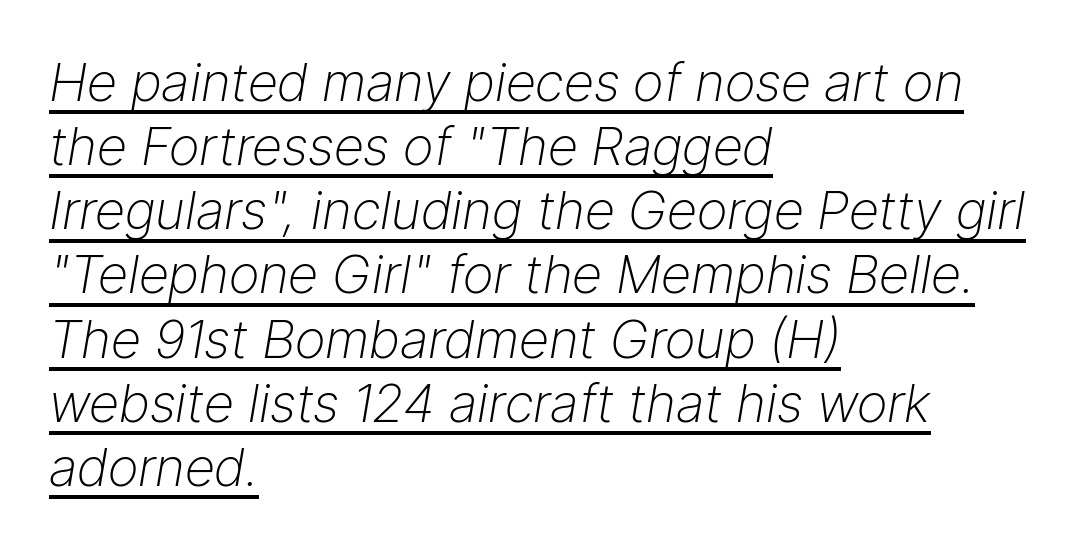
Where is the straight margin? On the left. Quick note: underline on. A quiet, ordinary-to-light weight characterises the typeface. Characters follow at the spacing the type designer built in. Observe the lean: these are italic letterforms. The rendering uses natural spacing where letterforms have individual widths.
